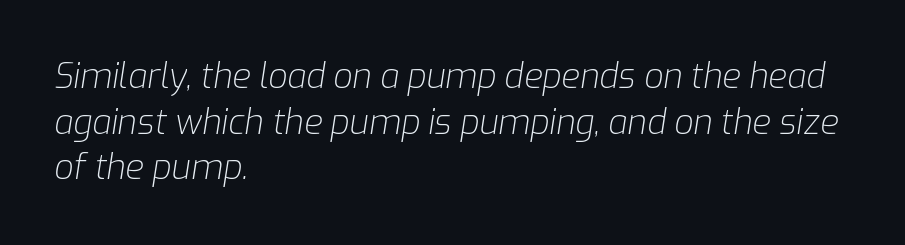
The image shows 34 px light type, italic (leaning right); set left-aligned, normal line spacing (1.34x), normal letter spacing, not underlined; low stroke contrast and a medium x-height.
